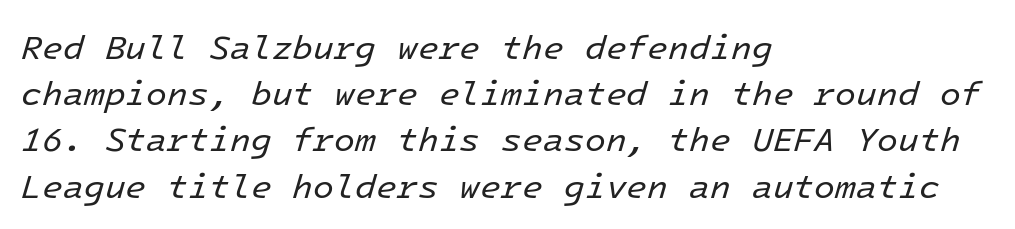
{"italic": "yes", "lean": "right", "slant_degrees": 16, "bold": "no", "weight": "regular", "width": "normal", "stroke_contrast": "low", "x_height": "medium", "monospaced": "yes", "underline": "no", "align": "left", "line_spacing": "normal", "line_spacing_ratio": 1.36, "letter_spacing": "normal", "letter_spacing_em": 0.0, "glyph_px": 34}
